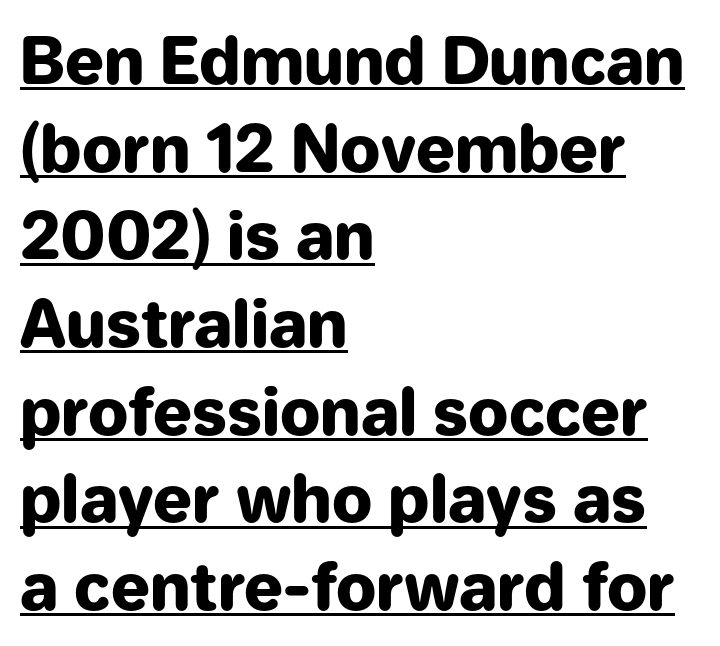
The image shows 64 px heavy sans-serif type, upright; set left-aligned, normal line spacing (1.37x), normal letter spacing, underlined; low stroke contrast and a medium x-height.
